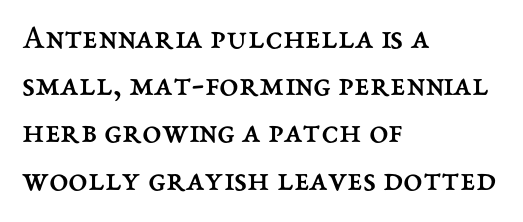
The image shows 35 px regular-weight type, upright; set left-aligned, normal line spacing (1.35x), normal letter spacing, not underlined; medium stroke contrast and a medium x-height.
